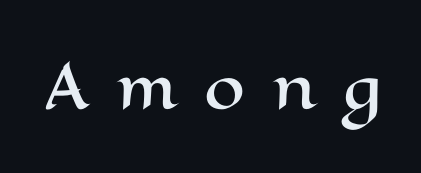
Q: Is the text italic (slanted)? A: No, it is upright.
Q: Is the text underlined? A: No.
Q: Is the spacing between letters normal or unusually wide? A: Unusually wide.
Q: Width (condensed, normal, or wide)? A: Wide.
Q: Stroke contrast? A: High.
Q: x-height? A: Medium.
Q: Monospaced? A: No.
